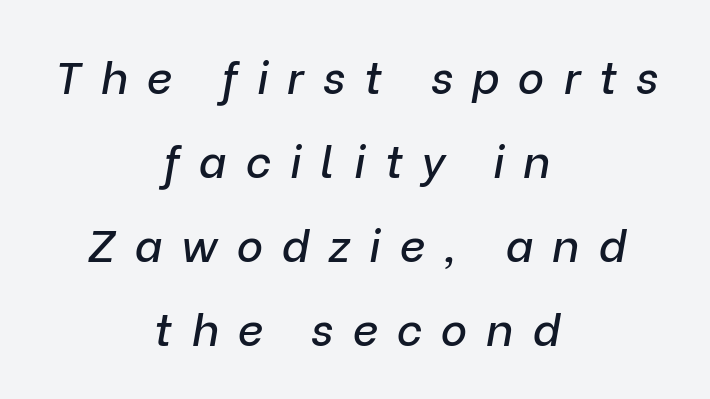
{"italic": "yes", "lean": "right", "slant_degrees": 9, "width": "normal", "stroke_contrast": "low", "x_height": "medium", "monospaced": "no", "underline": "no", "align": "center", "line_spacing_ratio": 1.87, "letter_spacing": "wide", "letter_spacing_em": 0.42, "glyph_px": 45}
